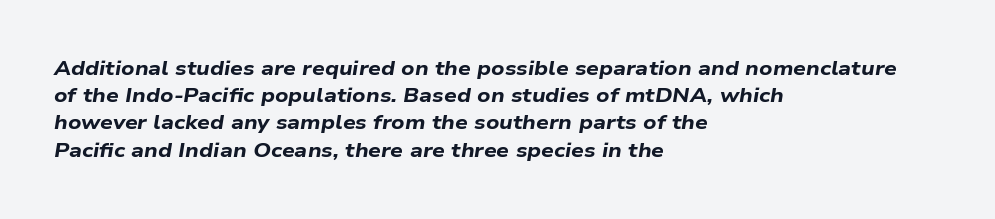
{"italic": "yes", "lean": "right", "slant_degrees": 9, "bold": "yes", "underline": "no", "align": "left", "line_spacing": "normal", "line_spacing_ratio": 1.36, "letter_spacing": "normal", "letter_spacing_em": 0.0, "glyph_px": 20}
